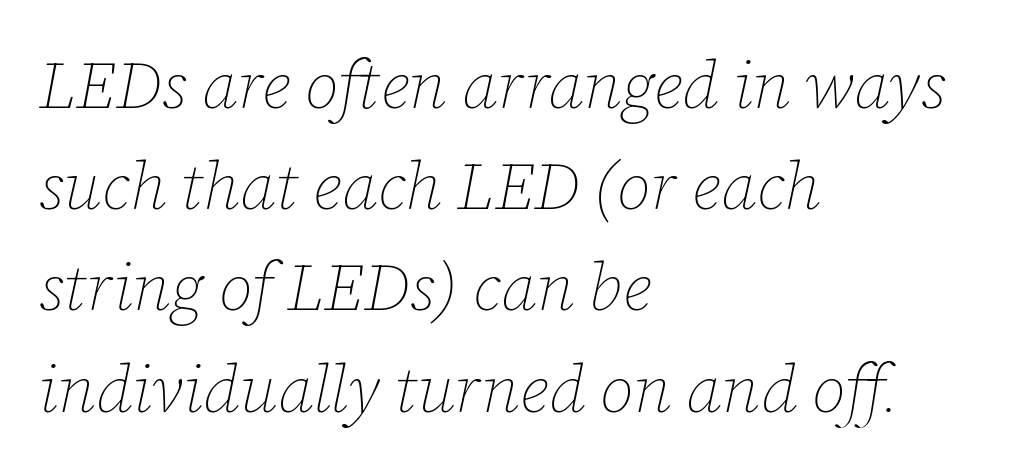
The image shows 67 px thin type, italic (leaning right); set left-aligned, normal line spacing (1.51x), normal letter spacing, not underlined; low stroke contrast and a medium x-height.
